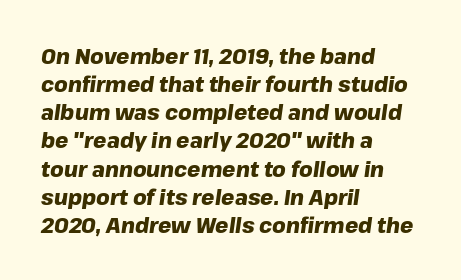
The image shows 21 px bold type, italic (leaning right); set left-aligned, normal line spacing (1.34x), normal letter spacing, not underlined.
